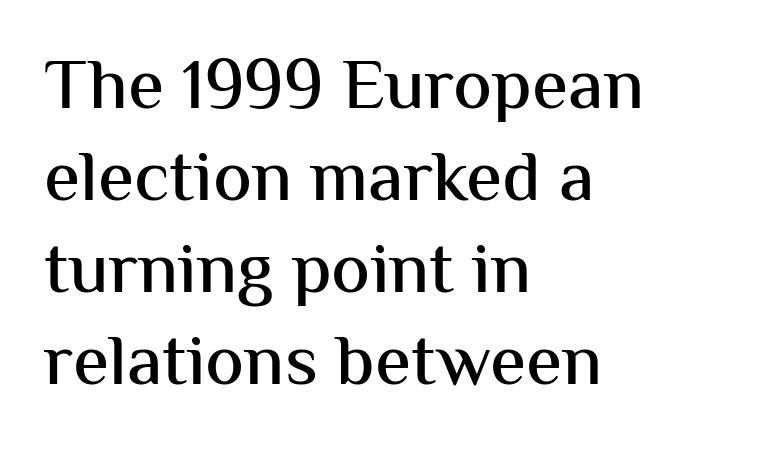
The image shows 73 px sans-serif type, upright; set left-aligned, normal line spacing (1.26x), normal letter spacing, not underlined; medium stroke contrast and a medium x-height.
